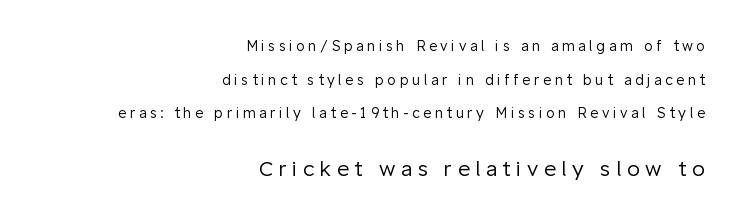
{"italic": "no", "bold": "no", "underline": "no", "align": "right", "line_spacing": "loose", "line_spacing_ratio": 2.41, "letter_spacing": "wide", "letter_spacing_em": 0.26, "larger_block": "second", "size_ratio": 1.5, "glyph_px": 21}
